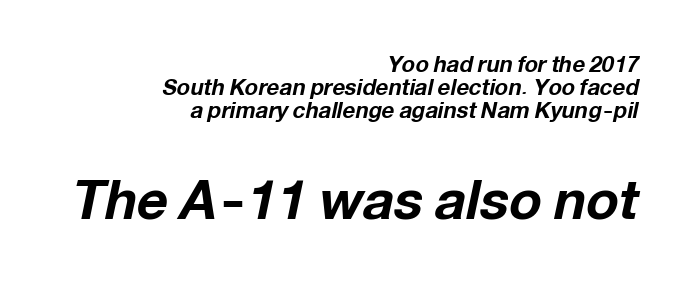
Q: Is the text bold? A: Yes.
Q: Is the text italic (slanted)? A: Yes, it leans right by about 12 degrees.
Q: Is the text underlined? A: No.
Q: How is the paragraph aligned? A: Right-aligned.
Q: Is the spacing between letters normal or unusually wide? A: Normal.
Q: Is the spacing between lines tight, normal or loose? A: Tight.
Q: Which block of text is set in a larger size, the first (top) or the second (bottom)? A: The second (bottom) one.
Q: Width (condensed, normal, or wide)? A: Normal.
Q: Stroke contrast? A: Low.
Q: x-height? A: Medium.
Q: Monospaced? A: No.
